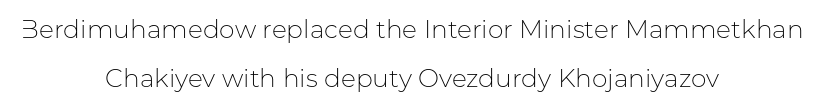
Posture: vertical. Horizontal bands of white between lines are thick stripes. There is no visible air inserted between adjacent glyphs. Letters rest on an invisible, unmarked baseline. No letter is thick-stroked: the sample isn't bold. The paragraph has two soft edges and a firm central axis.
